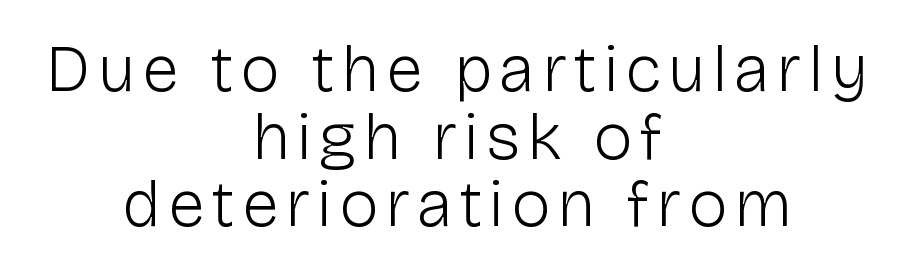
The image shows 67 px light sans-serif type, upright; set centered, tight line spacing (1.01x), not underlined; low stroke contrast and a medium x-height.
